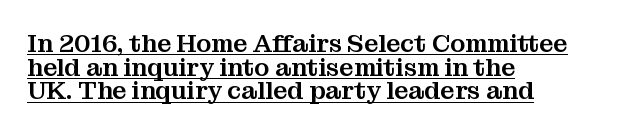
The image shows 25 px text type, upright; set left-aligned, tight line spacing (0.95x), normal letter spacing, underlined.
